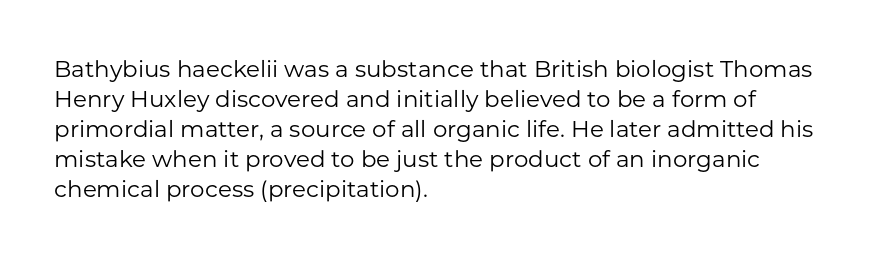
The lines are quadded left. The font sits on the lighter half of the weight spectrum, regular included. Tracking here is standard; glyphs follow each other at the usual distance. Italic? Not at all — the glyphs are vertical. Rule under the text: the space is simply empty.
